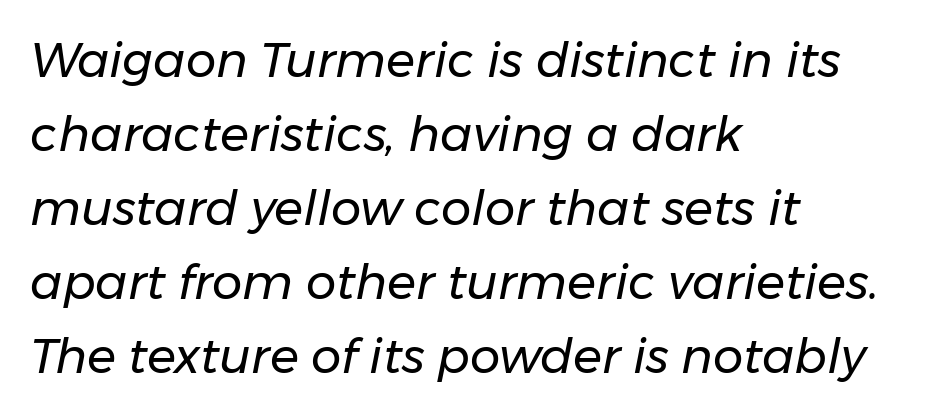
Q: Is the text bold? A: No.
Q: Is the text italic (slanted)? A: Yes, it leans right by about 11 degrees.
Q: Is the text underlined? A: No.
Q: How is the paragraph aligned? A: Left-aligned.
Q: Is the spacing between letters normal or unusually wide? A: Normal.
Q: Is the spacing between lines tight, normal or loose? A: Normal.
Q: Width (condensed, normal, or wide)? A: Normal.
Q: Stroke contrast? A: Low.
Q: x-height? A: Medium.
Q: Monospaced? A: No.
